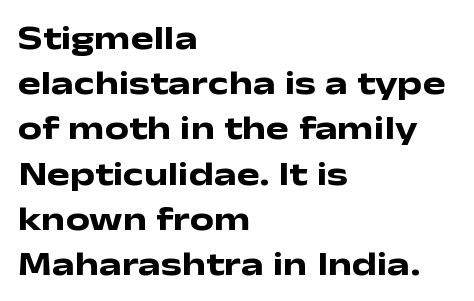
The image shows 34 px heavy, wide sans-serif type, upright; set left-aligned, normal line spacing (1.33x), normal letter spacing, not underlined; low stroke contrast and a medium x-height.
